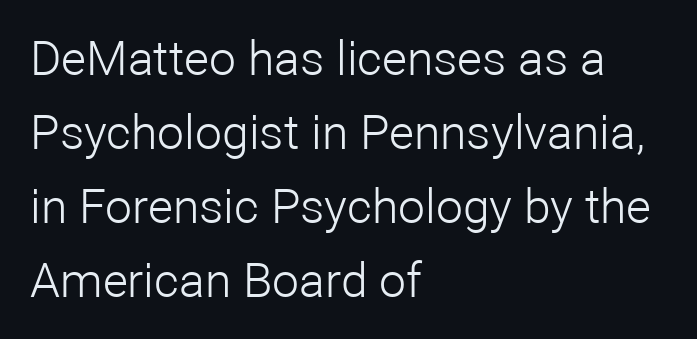
Reading down the column, the eye jumps a familiar distance to each next line. Are there feet on the stems? There aren't — it's a sans. In CSS terms this would be text-align: left. Think of a printed novel: that variable character pitch is what you see here. When letters stand straight like this, we call the style roman or upright.
